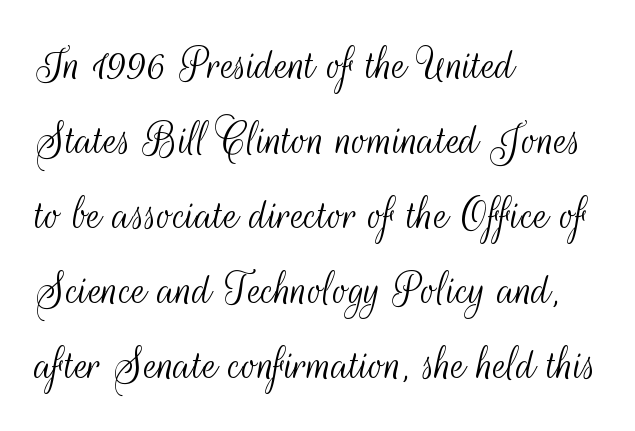
{"serif": "no", "bold": "no", "weight": "light", "width": "condensed", "stroke_contrast": "medium", "x_height": "small", "monospaced": "no", "underline": "no", "align": "left", "line_spacing": "normal", "line_spacing_ratio": 1.5, "letter_spacing": "normal", "letter_spacing_em": 0.0, "glyph_px": 50}
